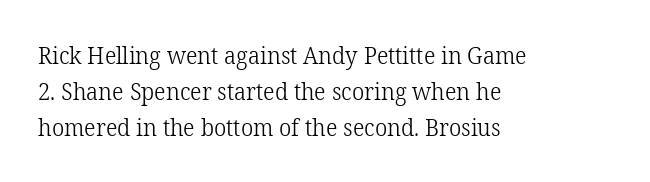
Q: Is the text bold? A: No.
Q: Is the text italic (slanted)? A: No, it is upright.
Q: Is the text underlined? A: No.
Q: How is the paragraph aligned? A: Left-aligned.
Q: Is the spacing between letters normal or unusually wide? A: Normal.
Q: Is the spacing between lines tight, normal or loose? A: Normal.
